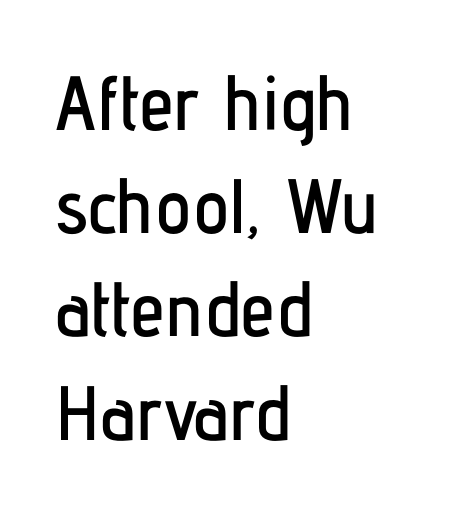
Q: Is the text italic (slanted)? A: No, it is upright.
Q: Is the typeface a serif or a sans-serif typeface? A: Sans-serif.
Q: Is the text underlined? A: No.
Q: How is the paragraph aligned? A: Left-aligned.
Q: Is the spacing between letters normal or unusually wide? A: Normal.
Q: Is the spacing between lines tight, normal or loose? A: Normal.
Q: Width (condensed, normal, or wide)? A: Condensed.
Q: Stroke contrast? A: Low.
Q: x-height? A: Medium.
Q: Monospaced? A: No.
